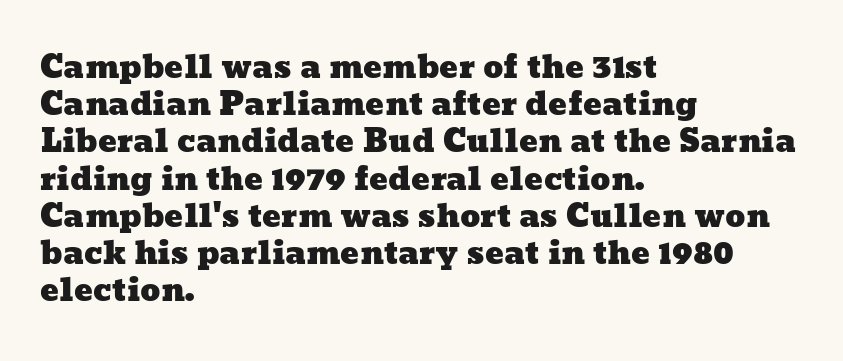
Q: Is the text underlined? A: No.
Q: How is the paragraph aligned? A: Left-aligned.
Q: Is the spacing between letters normal or unusually wide? A: Normal.
Q: Width (condensed, normal, or wide)? A: Wide.
Q: Stroke contrast? A: Low.
Q: x-height? A: Medium.
Q: Monospaced? A: No.
